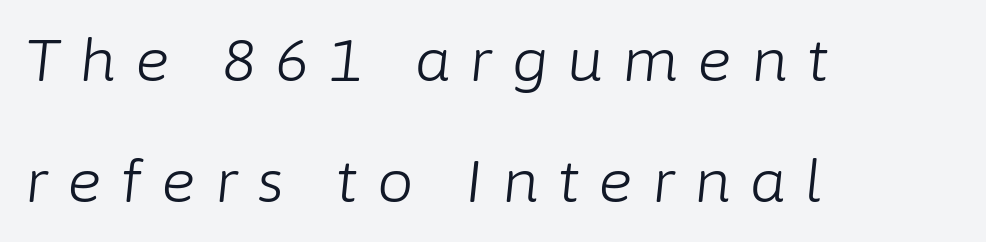
{"italic": "yes", "lean": "right", "slant_degrees": 6, "bold": "no", "weight": "light", "width": "normal", "stroke_contrast": "low", "x_height": "medium", "monospaced": "no", "underline": "no", "align": "left", "line_spacing": "loose", "line_spacing_ratio": 2.08, "letter_spacing": "wide", "letter_spacing_em": 0.33, "glyph_px": 58}
